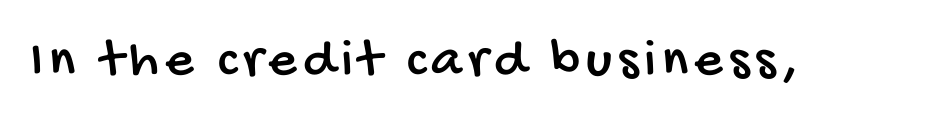
The face used here is proportionally spaced, like ordinary book or web type. Look at the bottom of the vertical strokes: they stop flat, with no serifs. The glyphs are unaccompanied by any horizontal stroke below them.
